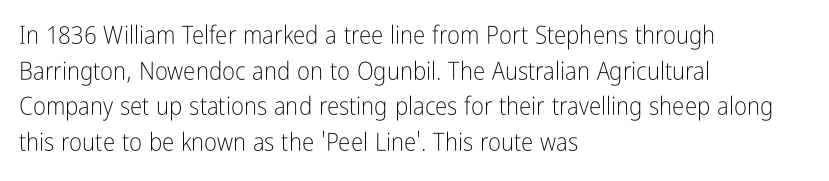
Q: Is the text bold? A: No.
Q: Is the text italic (slanted)? A: No, it is upright.
Q: Is the text underlined? A: No.
Q: How is the paragraph aligned? A: Left-aligned.
Q: Is the spacing between letters normal or unusually wide? A: Normal.
Q: Is the spacing between lines tight, normal or loose? A: Normal.
